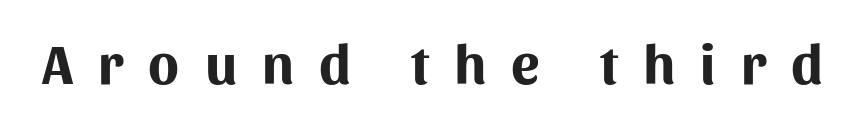
Words appear elongated and porous because spacing is wide. In terms of weight, the rendering is a true, heavy bold. The area under the type is left untouched. Classification — sans serif. The specimen reads as upright at a glance.
